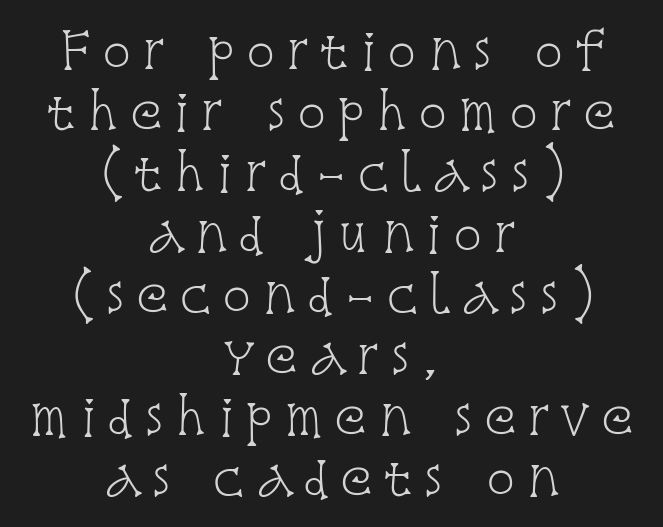
Q: Is the text bold? A: No.
Q: Is the text italic (slanted)? A: No, it is upright.
Q: Is the typeface a serif or a sans-serif typeface? A: Serif.
Q: Is the text underlined? A: No.
Q: How is the paragraph aligned? A: Centered.
Q: Is the spacing between letters normal or unusually wide? A: Unusually wide.
Q: Is the spacing between lines tight, normal or loose? A: Normal.
Q: Width (condensed, normal, or wide)? A: Condensed.
Q: Stroke contrast? A: Low.
Q: x-height? A: Large.
Q: Monospaced? A: No.
